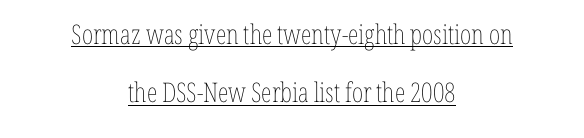
{"italic": "no", "bold": "no", "underline": "yes", "align": "center", "line_spacing": "loose", "line_spacing_ratio": 2.16, "letter_spacing": "normal", "letter_spacing_em": 0.0, "glyph_px": 27}
